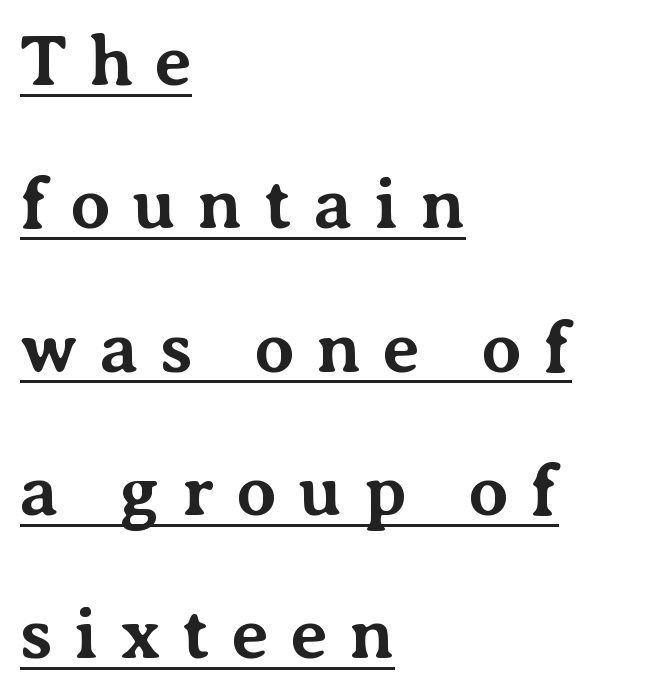
{"serif": "yes", "italic": "no", "bold": "yes", "weight": "bold", "width": "normal", "stroke_contrast": "medium", "x_height": "medium", "monospaced": "no", "underline": "yes", "align": "left", "line_spacing": "loose", "line_spacing_ratio": 1.99, "letter_spacing": "wide", "letter_spacing_em": 0.3, "glyph_px": 72}
